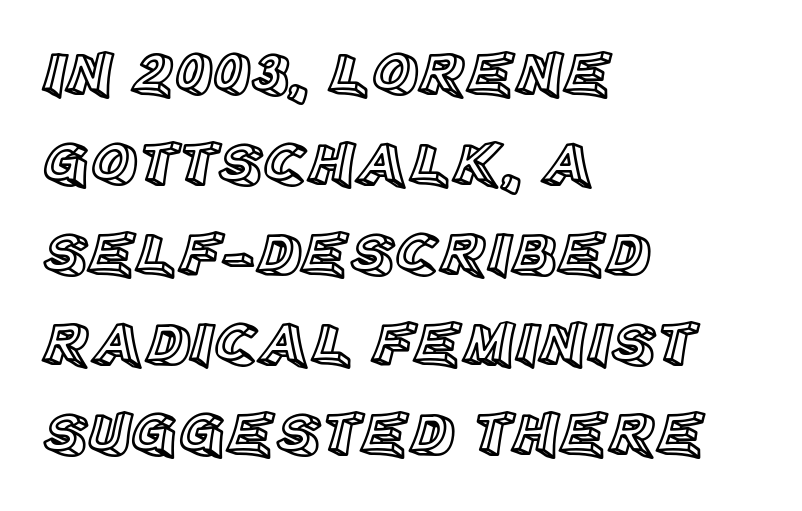
The image shows 63 px text type; set left-aligned, normal line spacing (1.43x), normal letter spacing, not underlined; a large x-height.
